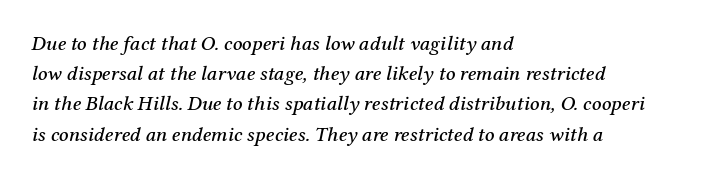
Compared with a centered layout, this one pins lines to the left instead. This block has exactly the height ordinary leading produces. Emphasis-style slanted type is in use. Type without underlining. Each word holds together tightly as a unit, with standard inter-letter gaps.
